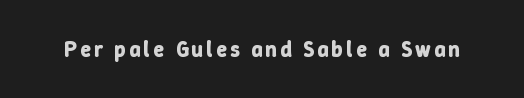
Q: Is the text bold? A: Yes.
Q: Is the text italic (slanted)? A: No, it is upright.
Q: Is the text underlined? A: No.
